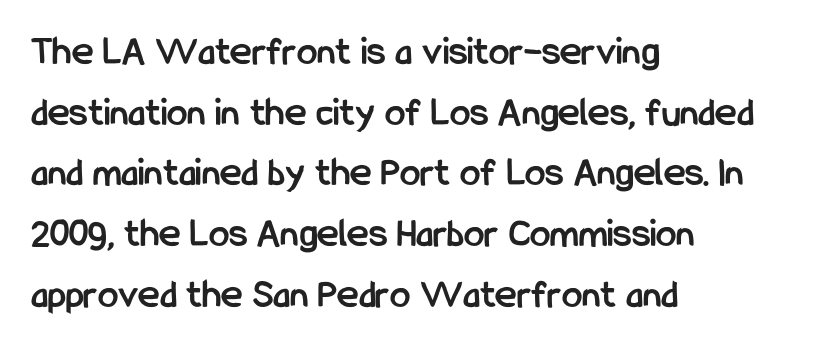
Q: Is the text bold? A: Yes.
Q: Is the text italic (slanted)? A: No, it is upright.
Q: Is the typeface a serif or a sans-serif typeface? A: Sans-serif.
Q: Is the text underlined? A: No.
Q: How is the paragraph aligned? A: Left-aligned.
Q: Is the spacing between letters normal or unusually wide? A: Normal.
Q: Is the spacing between lines tight, normal or loose? A: Normal.
Q: Width (condensed, normal, or wide)? A: Condensed.
Q: Stroke contrast? A: Low.
Q: x-height? A: Medium.
Q: Monospaced? A: No.
